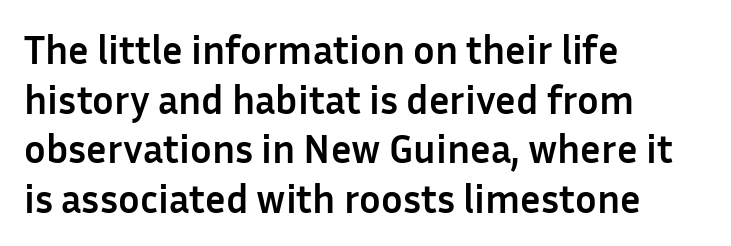
{"serif": "no", "italic": "no", "bold": "yes", "weight": "semibold", "width": "normal", "stroke_contrast": "low", "x_height": "medium", "monospaced": "no", "underline": "no", "align": "left", "line_spacing_ratio": 1.24, "letter_spacing": "normal", "letter_spacing_em": 0.0, "glyph_px": 40}
